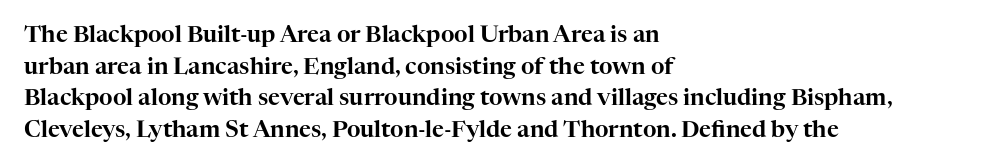
The tracking reads as untouched default to a designer's eye. These lines were composed using upright roman letters. A clean baseline with only descenders dipping below it. The designer left line spacing at the default. The lines are quadded left.
